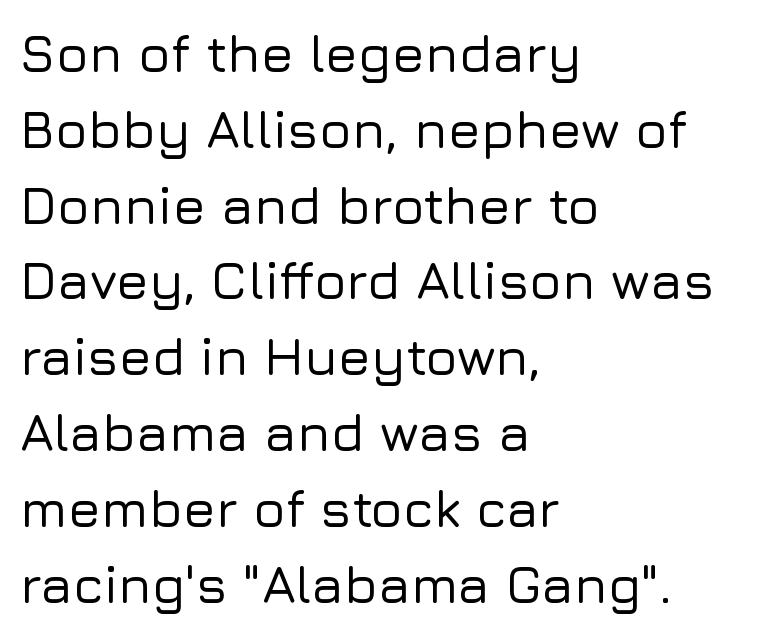
{"serif": "no", "italic": "no", "width": "normal", "stroke_contrast": "low", "x_height": "medium", "monospaced": "no", "underline": "no", "align": "left", "line_spacing": "normal", "line_spacing_ratio": 1.43, "letter_spacing": "normal", "letter_spacing_em": 0.0, "glyph_px": 53}
